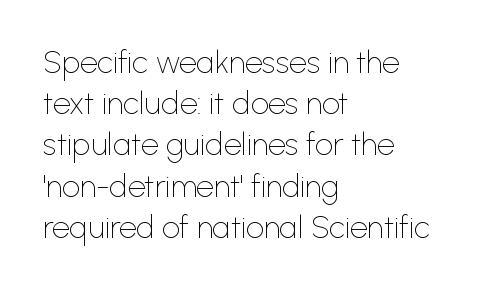
The image shows 31 px thin sans-serif type, upright; set left-aligned, normal line spacing (1.33x), normal letter spacing, not underlined; low stroke contrast and a medium x-height.
